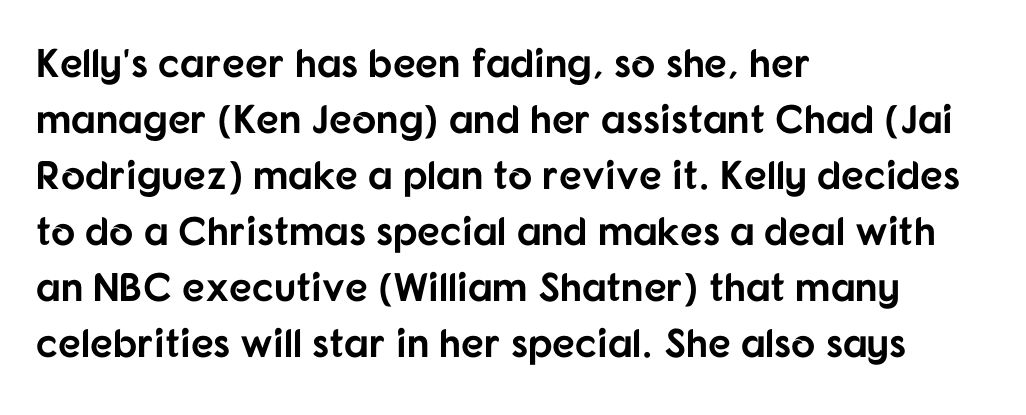
The image shows 40 px bold sans-serif type, upright; set left-aligned, normal line spacing (1.4x), normal letter spacing, not underlined; low stroke contrast and a medium x-height.
